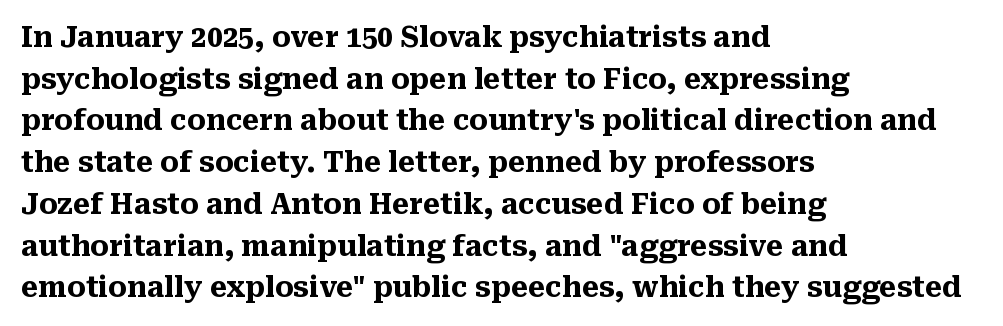
Upright lettering throughout. The ragged edge is on the right, which tells us the setting is flush left. Nobody drew a line under any word here. Honestly, the row spacing looks completely unremarkable. The tracking reads as untouched default to a designer's eye.
